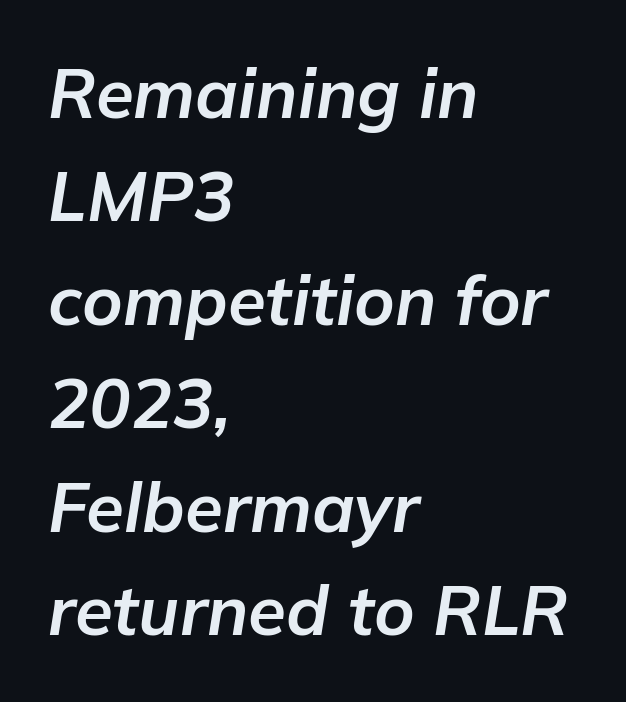
The text block is weighted toward the left margin, trailing off unevenly rightward. The type is set solid horizontally, with unmodified tracking. This sample has the flowing, uneven cadence of proportional lettering. The string is rendered with underlining switched off.
